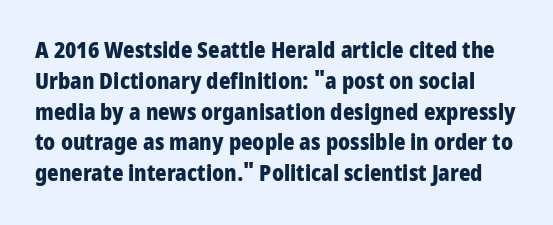
The image shows 22 px bold type, upright; set normal line spacing (1.4x), normal letter spacing, not underlined.
